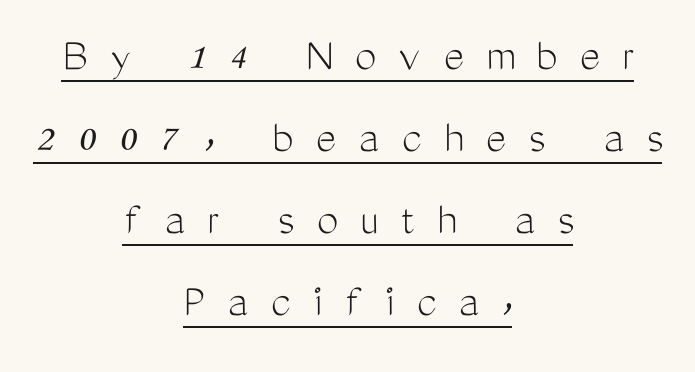
The image shows 48 px light, condensed sans-serif type, upright; set centered, line spacing 1.71x, unusually wide letter spacing (+0.47 em), underlined; medium stroke contrast and a medium x-height.
